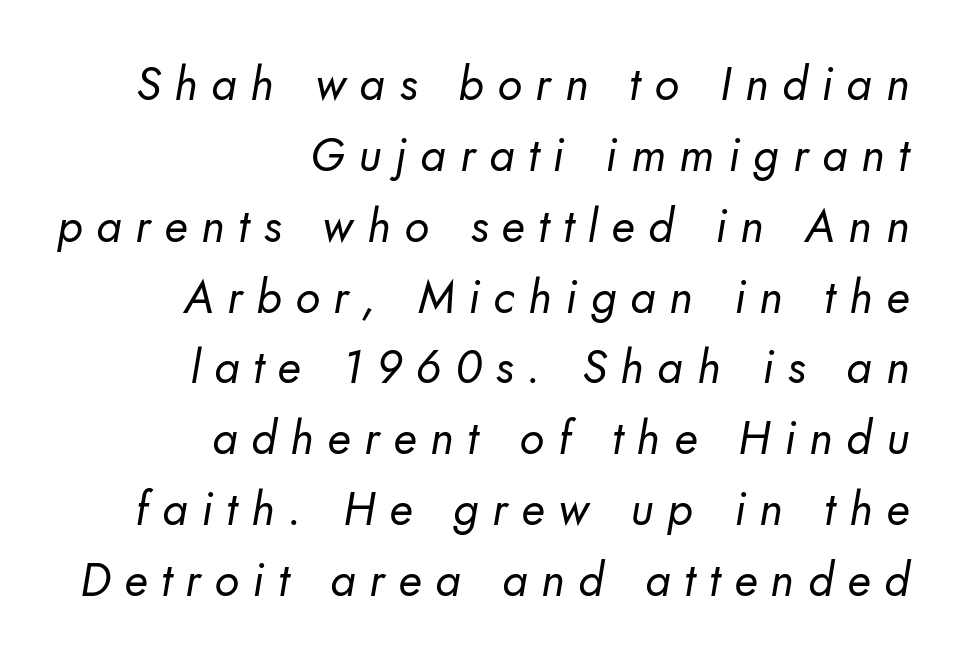
{"serif": "no", "bold": "no", "weight": "regular", "width": "normal", "stroke_contrast": "low", "x_height": "small", "monospaced": "no", "underline": "no", "align": "right", "line_spacing": "normal", "line_spacing_ratio": 1.54, "letter_spacing": "wide", "letter_spacing_em": 0.3, "glyph_px": 46}
